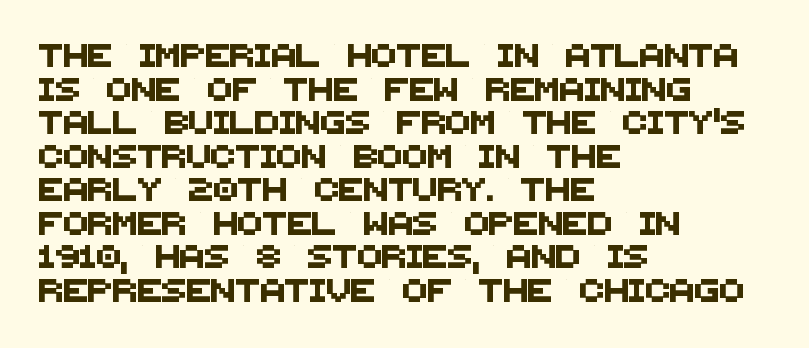
{"underline": "no", "align": "left", "line_spacing": "normal", "line_spacing_ratio": 1.46, "letter_spacing": "normal", "letter_spacing_em": 0.0, "glyph_px": 23}
